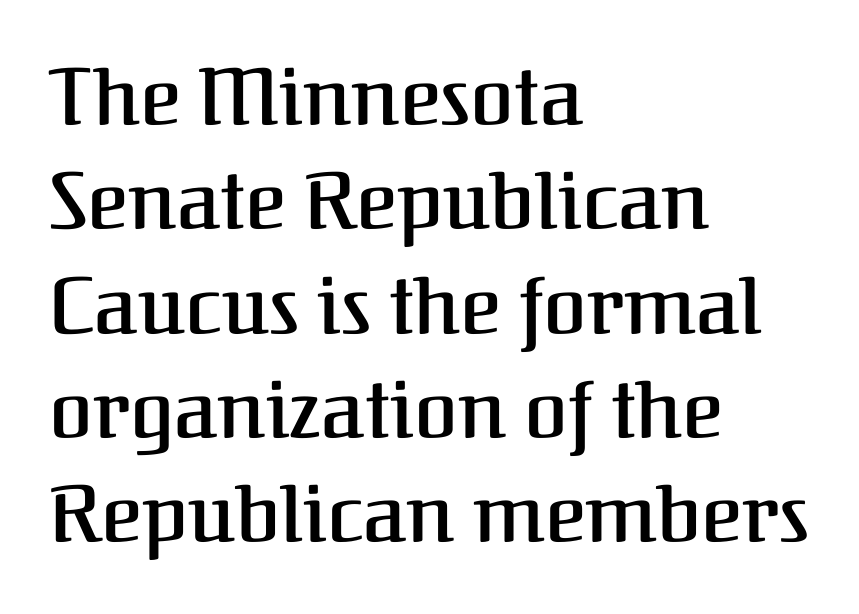
{"serif": "yes", "italic": "no", "bold": "semi", "weight": "semibold", "width": "normal", "stroke_contrast": "medium", "x_height": "medium", "monospaced": "no", "underline": "no", "align": "left", "line_spacing": "normal", "line_spacing_ratio": 1.32, "letter_spacing": "normal", "letter_spacing_em": 0.0, "glyph_px": 79}
